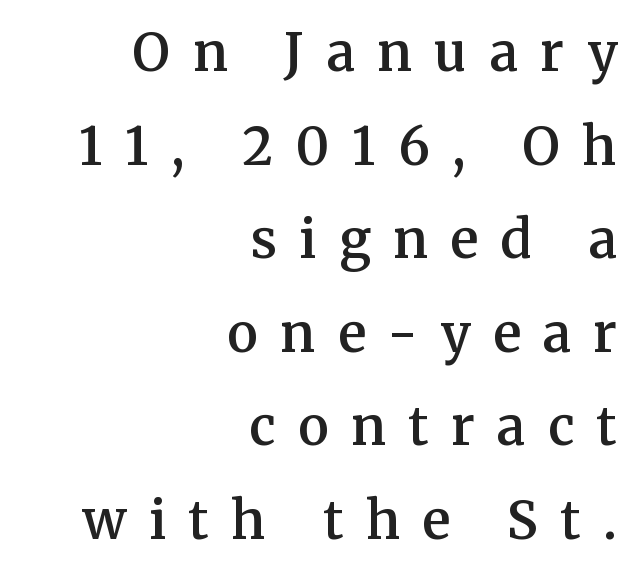
{"serif": "yes", "italic": "no", "bold": "semi", "weight": "semibold", "width": "normal", "stroke_contrast": "medium", "x_height": "medium", "monospaced": "no", "underline": "no", "align": "right", "line_spacing_ratio": 1.8, "letter_spacing": "wide", "letter_spacing_em": 0.43, "glyph_px": 52}
